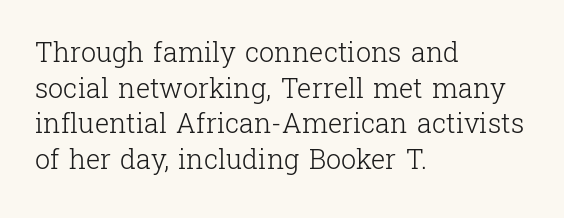
{"italic": "no", "bold": "no", "underline": "no", "align": "left", "line_spacing": "normal", "line_spacing_ratio": 1.32, "letter_spacing": "normal", "letter_spacing_em": 0.0, "glyph_px": 27}
